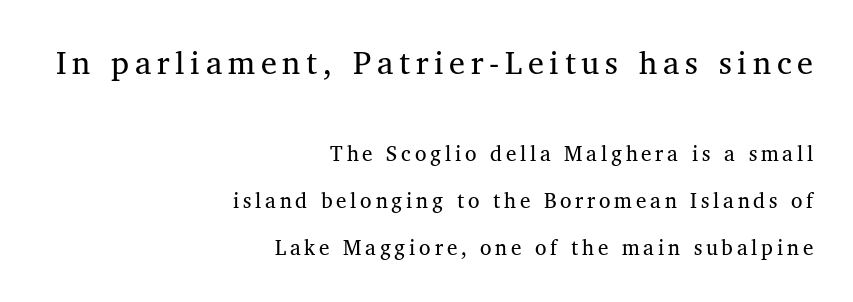
{"serif": "yes", "bold": "no", "weight": "regular", "width": "normal", "stroke_contrast": "medium", "x_height": "medium", "monospaced": "no", "underline": "no", "align": "right", "line_spacing": "loose", "line_spacing_ratio": 2.25, "larger_block": "first", "size_ratio": 1.52, "glyph_px": 32}
